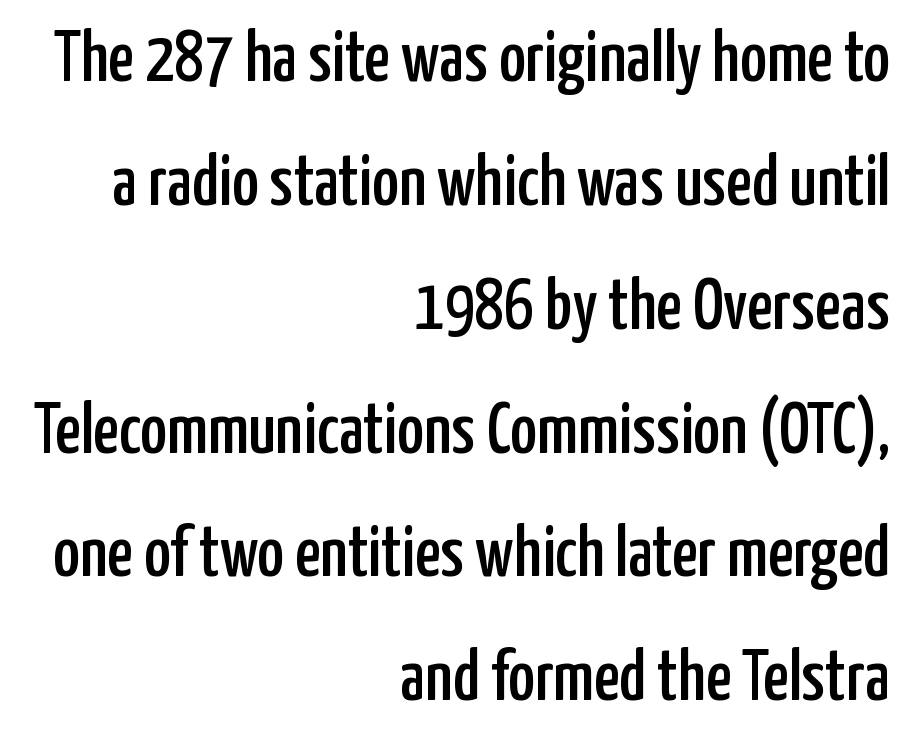
Lines of text with bare space underneath. The font's upright variant was chosen for this text. A typesetter would call this proportional, since set widths differ per character. The glyphs in this specimen are sans serif.
